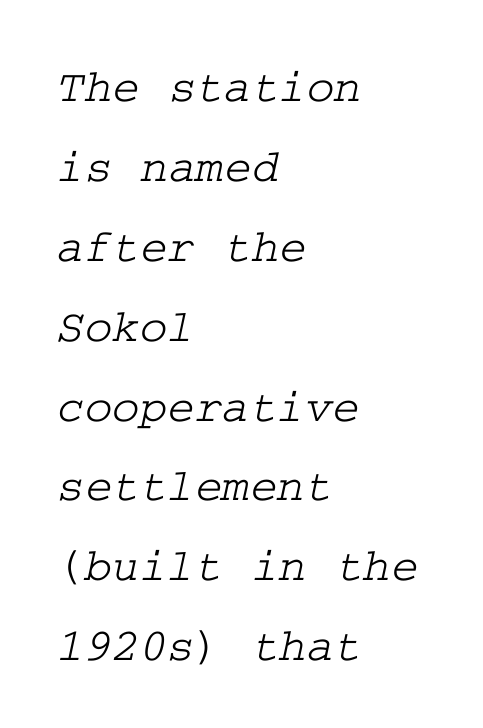
The image shows 47 px wide serif type; set left-aligned, normal line spacing (1.7x), normal letter spacing, not underlined; low stroke contrast and a medium x-height.
